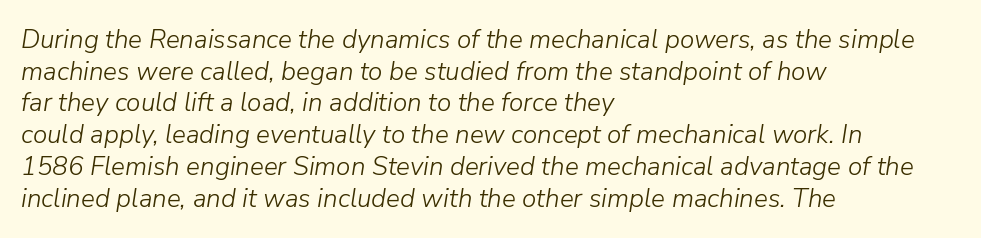
{"italic": "yes", "lean": "right", "slant_degrees": 9, "bold": "no", "underline": "no", "align": "left", "line_spacing_ratio": 1.22, "letter_spacing": "normal", "letter_spacing_em": 0.0, "glyph_px": 26}
